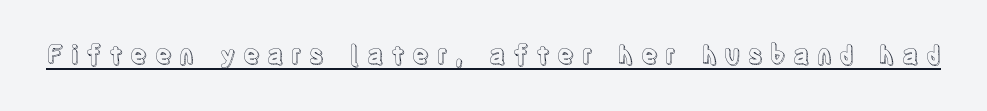
Q: Is the text italic (slanted)? A: No, it is upright.
Q: Is the text underlined? A: Yes.
Q: Is the spacing between letters normal or unusually wide? A: Unusually wide.
